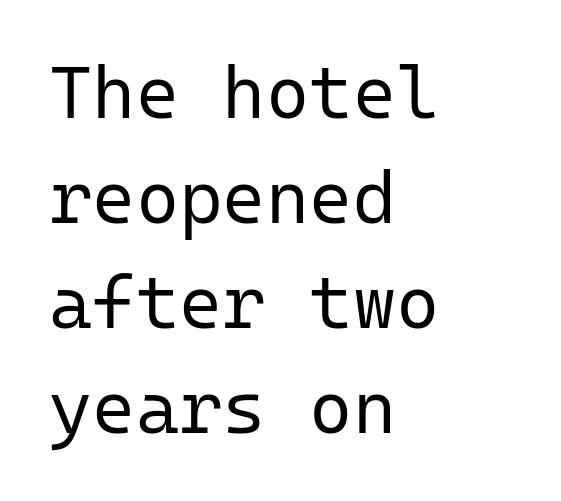
A typesetter would call this leading conventional body-copy spacing. The typesetting does not lean heavy: it is not bold. Note: no serifs on the glyphs. No word sits above an underline. Style check: upright. The passage shown has conventional tracking throughout.
